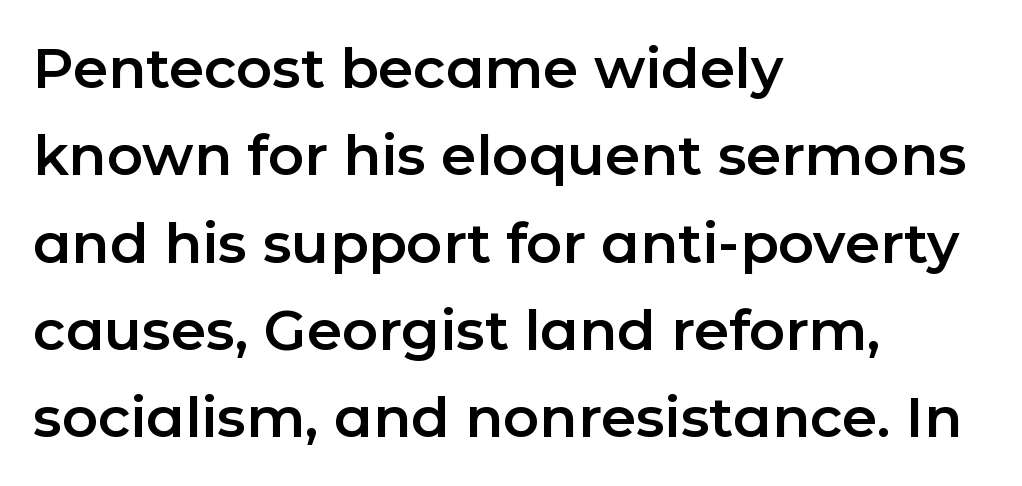
The image shows 56 px sans-serif type, upright; set left-aligned, normal line spacing (1.56x), normal letter spacing, not underlined; low stroke contrast and a medium x-height.
